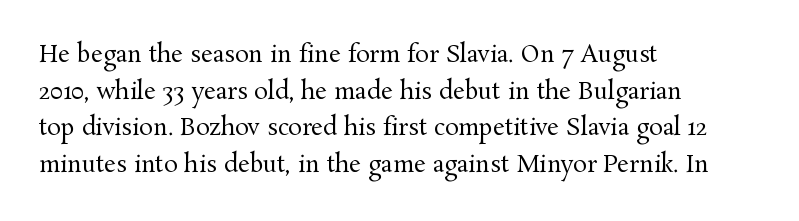
{"italic": "no", "bold": "no", "underline": "no", "align": "left", "line_spacing": "normal", "line_spacing_ratio": 1.59, "letter_spacing": "normal", "letter_spacing_em": 0.0, "glyph_px": 23}
